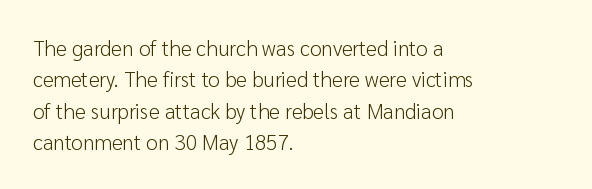
{"italic": "no", "bold": "no", "underline": "no", "align": "left", "line_spacing": "normal", "line_spacing_ratio": 1.5, "letter_spacing": "normal", "letter_spacing_em": 0.0, "glyph_px": 21}
